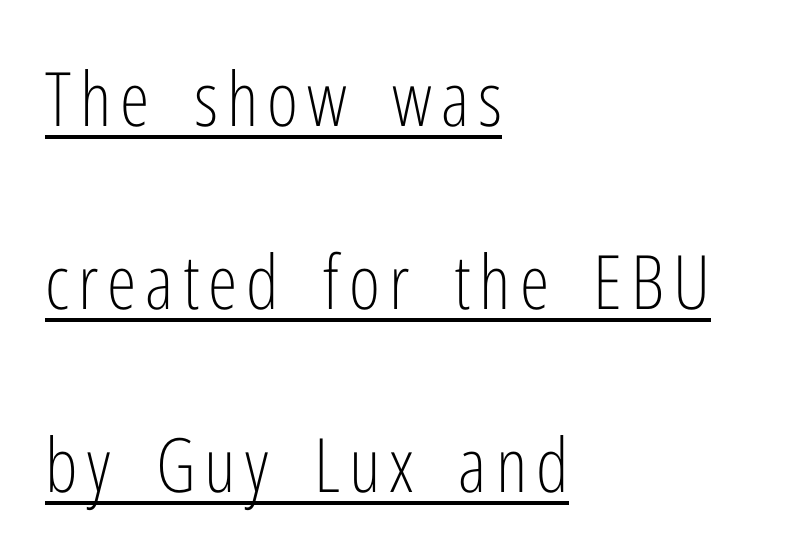
Q: Is the text bold? A: No.
Q: Is the text italic (slanted)? A: No, it is upright.
Q: Is the typeface a serif or a sans-serif typeface? A: Sans-serif.
Q: Is the text underlined? A: Yes.
Q: How is the paragraph aligned? A: Left-aligned.
Q: Is the spacing between lines tight, normal or loose? A: Loose.
Q: Width (condensed, normal, or wide)? A: Condensed.
Q: Stroke contrast? A: Low.
Q: x-height? A: Medium.
Q: Monospaced? A: No.
